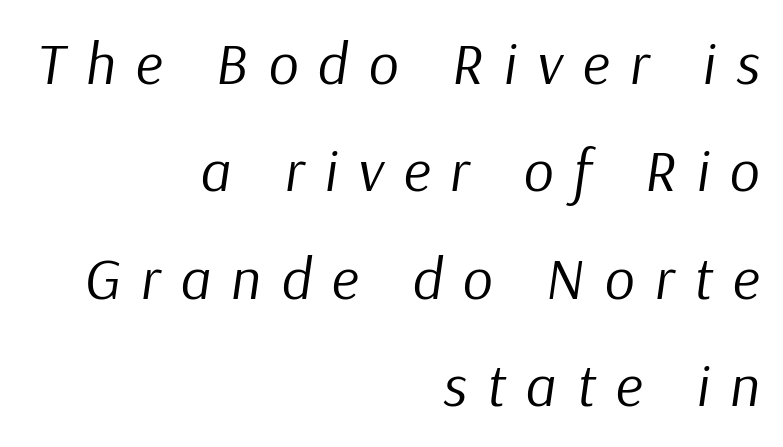
The image shows 59 px regular-weight type, italic (leaning right); set right-aligned, line spacing 1.82x, unusually wide letter spacing (+0.34 em), not underlined; low stroke contrast and a medium x-height.
